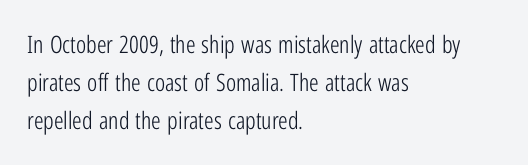
{"italic": "no", "bold": "no", "underline": "no", "align": "left", "line_spacing": "normal", "line_spacing_ratio": 1.59, "letter_spacing": "normal", "letter_spacing_em": 0.0, "glyph_px": 24}
